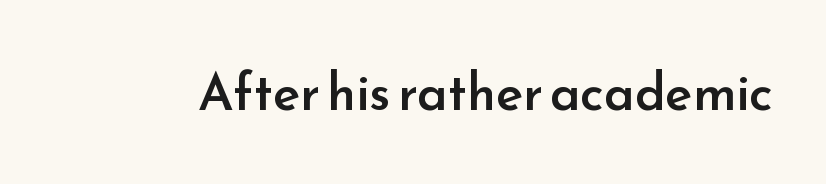
The image shows 51 px semibold sans-serif type, upright; set normal letter spacing, not underlined; low stroke contrast and a small x-height.
